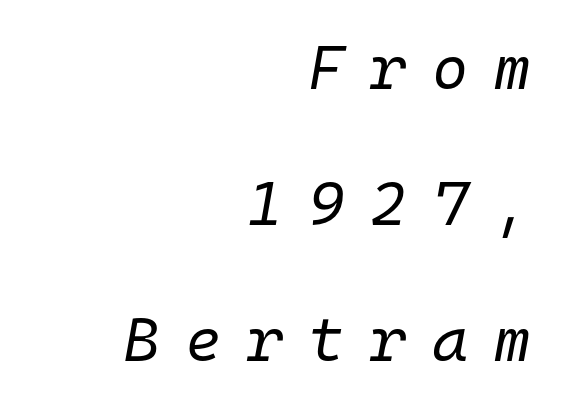
Q: Is the text bold? A: No.
Q: Is the text italic (slanted)? A: Yes, it leans right by about 10 degrees.
Q: Is the text underlined? A: No.
Q: How is the paragraph aligned? A: Right-aligned.
Q: Is the spacing between letters normal or unusually wide? A: Unusually wide.
Q: Is the spacing between lines tight, normal or loose? A: Loose.
Q: Width (condensed, normal, or wide)? A: Normal.
Q: Stroke contrast? A: Low.
Q: x-height? A: Medium.
Q: Monospaced? A: Yes.
